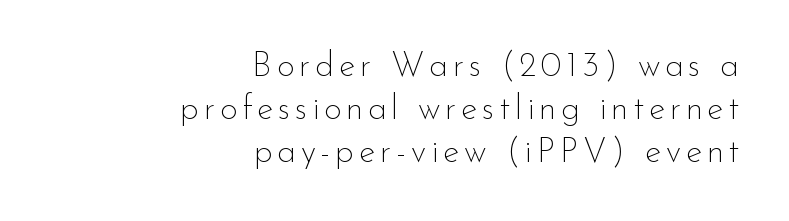
Q: Is the text bold? A: No.
Q: Is the text italic (slanted)? A: No, it is upright.
Q: Is the typeface a serif or a sans-serif typeface? A: Sans-serif.
Q: Is the text underlined? A: No.
Q: How is the paragraph aligned? A: Right-aligned.
Q: Is the spacing between lines tight, normal or loose? A: Normal.
Q: Width (condensed, normal, or wide)? A: Normal.
Q: Stroke contrast? A: Low.
Q: x-height? A: Small.
Q: Monospaced? A: No.
